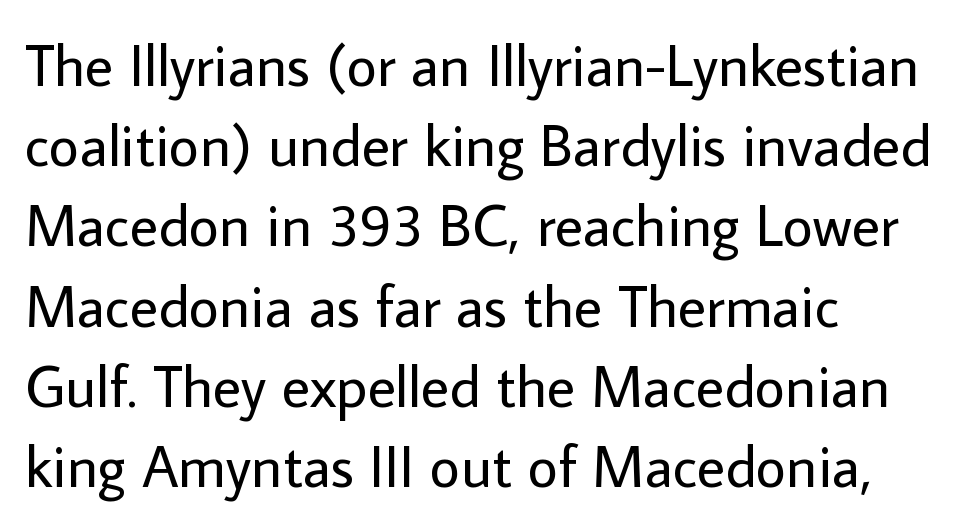
{"serif": "no", "italic": "no", "bold": "no", "weight": "regular", "width": "normal", "stroke_contrast": "low", "x_height": "medium", "monospaced": "no", "underline": "no", "align": "left", "line_spacing": "normal", "line_spacing_ratio": 1.36, "letter_spacing": "normal", "letter_spacing_em": 0.0, "glyph_px": 59}
